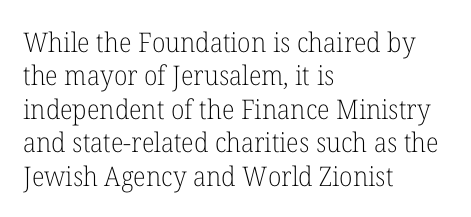
{"italic": "no", "bold": "no", "underline": "no", "align": "left", "line_spacing_ratio": 1.24, "letter_spacing": "normal", "letter_spacing_em": 0.0, "glyph_px": 27}
